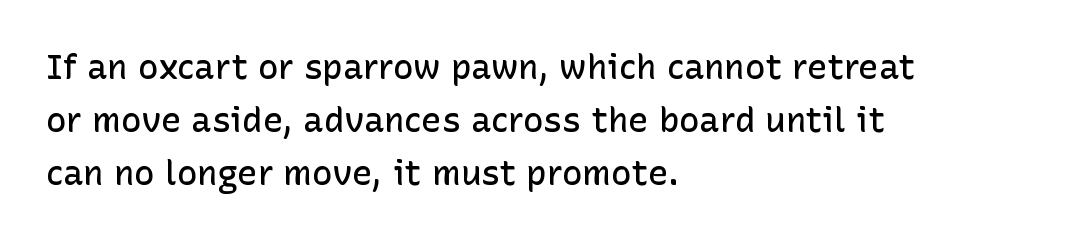
{"serif": "no", "italic": "no", "bold": "semi", "weight": "semibold", "width": "normal", "stroke_contrast": "low", "x_height": "medium", "monospaced": "no", "underline": "no", "align": "left", "line_spacing": "normal", "line_spacing_ratio": 1.56, "letter_spacing": "normal", "letter_spacing_em": 0.0, "glyph_px": 34}
